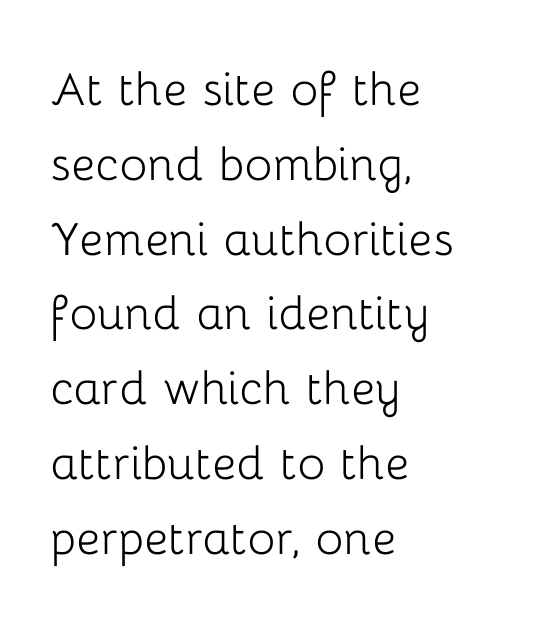
Q: Is the text bold? A: No.
Q: Is the text italic (slanted)? A: No, it is upright.
Q: Is the typeface a serif or a sans-serif typeface? A: Sans-serif.
Q: Is the text underlined? A: No.
Q: How is the paragraph aligned? A: Left-aligned.
Q: Is the spacing between letters normal or unusually wide? A: Normal.
Q: Is the spacing between lines tight, normal or loose? A: Normal.
Q: Width (condensed, normal, or wide)? A: Normal.
Q: Stroke contrast? A: Low.
Q: x-height? A: Medium.
Q: Monospaced? A: No.
